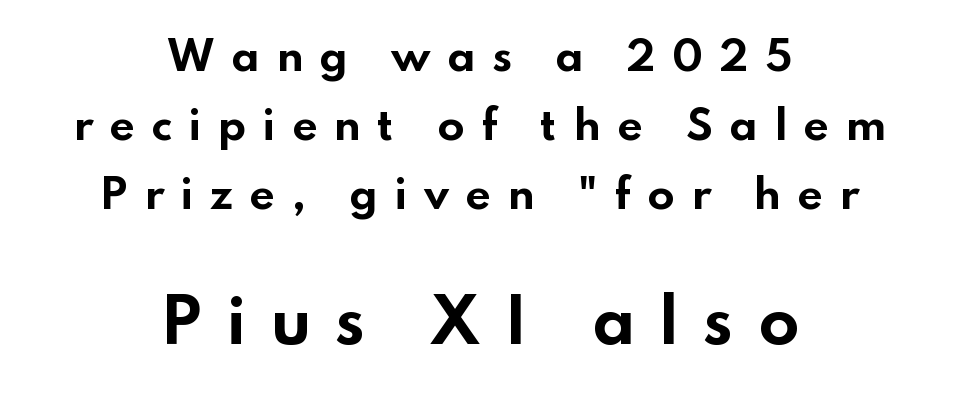
The image shows 60 px bold, wide sans-serif type, upright; set centered, line spacing 1.73x, unusually wide letter spacing (+0.4 em), not underlined; the second (bottom) block is 1.5x larger; low stroke contrast and a small x-height.
